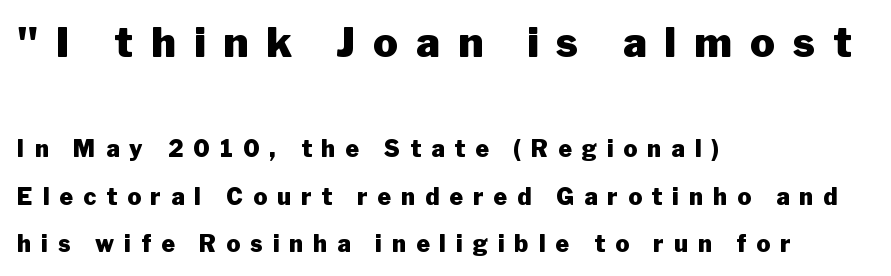
{"serif": "no", "italic": "no", "bold": "yes", "weight": "heavy", "width": "normal", "stroke_contrast": "low", "x_height": "medium", "monospaced": "no", "underline": "no", "align": "left", "line_spacing": "loose", "line_spacing_ratio": 2.06, "letter_spacing": "wide", "letter_spacing_em": 0.44, "larger_block": "first", "size_ratio": 1.78, "glyph_px": 41}
